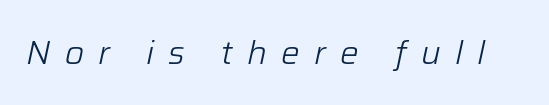
The font's italic variant was chosen for this text. The gaps between neighbouring characters are conspicuously large. The face looks like a standard text weight, possibly lighter. Honestly, there is no underline to notice here at all. Character widths vary here, with narrow letters taking less room than wide ones.
